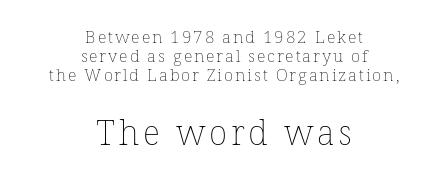
The image shows 34 px thin type, upright; set centered, tight line spacing (1.13x), not underlined; the second (bottom) block is 2.0x larger; low stroke contrast and a medium x-height.
